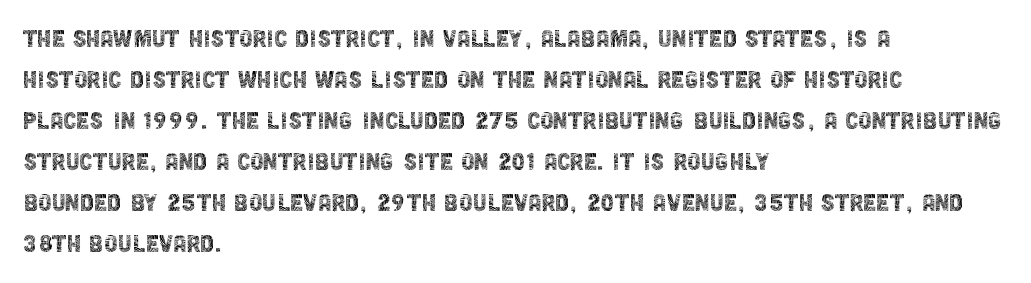
{"serif": "no", "italic": "no", "bold": "no", "weight": "thin", "width": "condensed", "x_height": "large", "monospaced": "no", "underline": "no", "align": "left", "line_spacing": "normal", "line_spacing_ratio": 1.37, "letter_spacing": "normal", "letter_spacing_em": 0.0, "glyph_px": 30}
